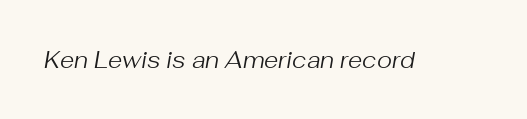
This reads as an unemphasized weight, regular at the heaviest. Unmarked baselines from the first word to the last. Compared with typical body copy, the letter spacing here is the same. Characters are canted at an angle relative to the baseline's perpendicular.
